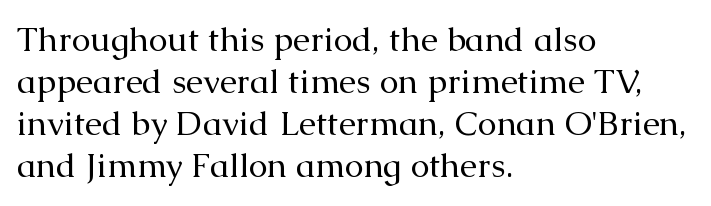
Tracking here is standard; glyphs follow each other at the usual distance. Underline: absent. Alignment: flush left. No italicization has been applied; the sample stays upright. Unlike a clean sans, this face finishes its strokes with serifs. Think of a printed novel: that variable character pitch is what you see here.
